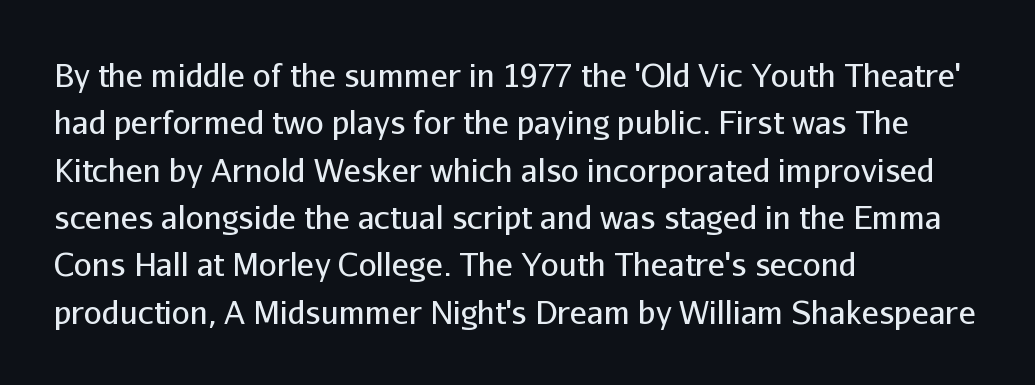
Q: Is the text bold? A: No.
Q: Is the text italic (slanted)? A: No, it is upright.
Q: Is the typeface a serif or a sans-serif typeface? A: Sans-serif.
Q: Is the text underlined? A: No.
Q: How is the paragraph aligned? A: Left-aligned.
Q: Is the spacing between letters normal or unusually wide? A: Normal.
Q: Is the spacing between lines tight, normal or loose? A: Normal.
Q: Width (condensed, normal, or wide)? A: Normal.
Q: Stroke contrast? A: Low.
Q: x-height? A: Medium.
Q: Monospaced? A: No.
